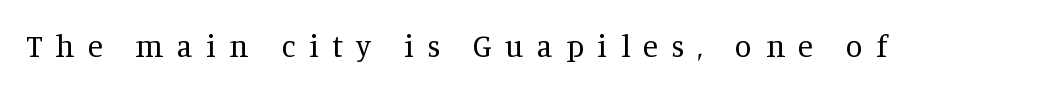
Q: Is the text bold? A: No.
Q: Is the text italic (slanted)? A: No, it is upright.
Q: Is the typeface a serif or a sans-serif typeface? A: Serif.
Q: Is the text underlined? A: No.
Q: Is the spacing between letters normal or unusually wide? A: Unusually wide.
Q: Width (condensed, normal, or wide)? A: Normal.
Q: Stroke contrast? A: Medium.
Q: x-height? A: Large.
Q: Monospaced? A: No.
